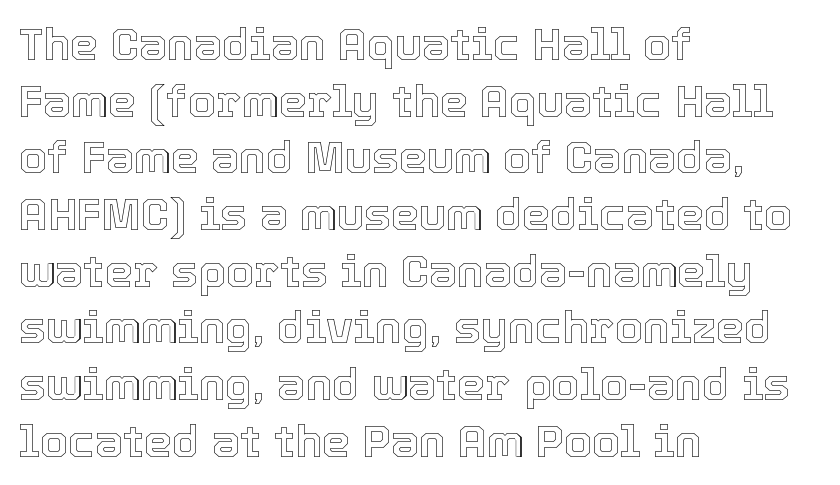
The image shows 45 px text type, upright; set left-aligned, normal line spacing (1.26x), normal letter spacing, not underlined; a medium x-height.
